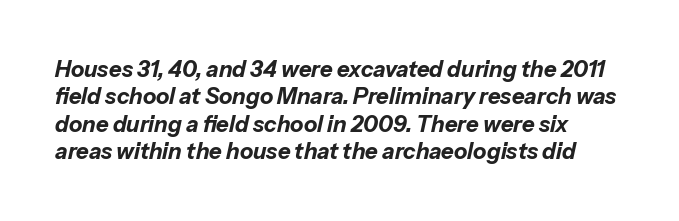
{"italic": "yes", "lean": "right", "slant_degrees": 13, "bold": "yes", "underline": "no", "line_spacing": "normal", "line_spacing_ratio": 1.25, "letter_spacing": "normal", "letter_spacing_em": 0.0, "glyph_px": 22}
